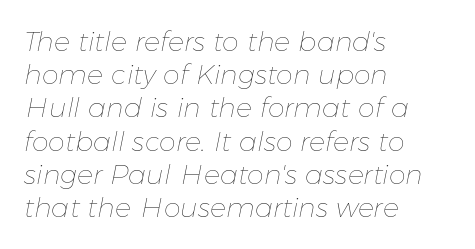
Q: Is the text bold? A: No.
Q: Is the text italic (slanted)? A: Yes, it leans right by about 11 degrees.
Q: Is the text underlined? A: No.
Q: How is the paragraph aligned? A: Left-aligned.
Q: Is the spacing between letters normal or unusually wide? A: Normal.
